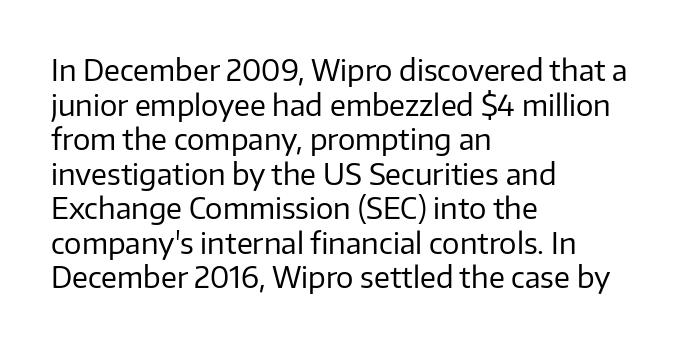
The image shows 29 px regular-weight sans-serif type, upright; set left-aligned, line spacing 1.19x, normal letter spacing, not underlined; low stroke contrast and a medium x-height.
